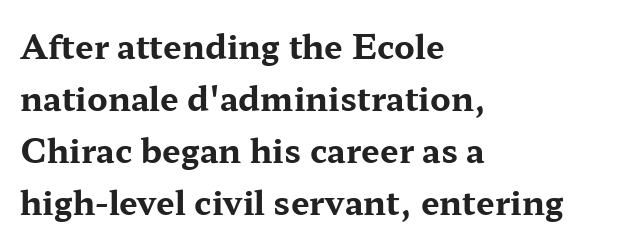
{"serif": "yes", "italic": "no", "bold": "yes", "weight": "bold", "width": "wide", "stroke_contrast": "medium", "x_height": "medium", "monospaced": "no", "underline": "no", "align": "left", "line_spacing": "normal", "line_spacing_ratio": 1.58, "letter_spacing": "normal", "letter_spacing_em": 0.0, "glyph_px": 33}
